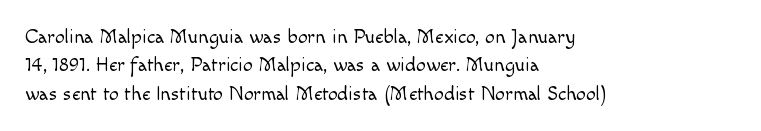
The image shows 20 px text type, upright; set left-aligned, normal line spacing (1.42x), normal letter spacing, not underlined.
